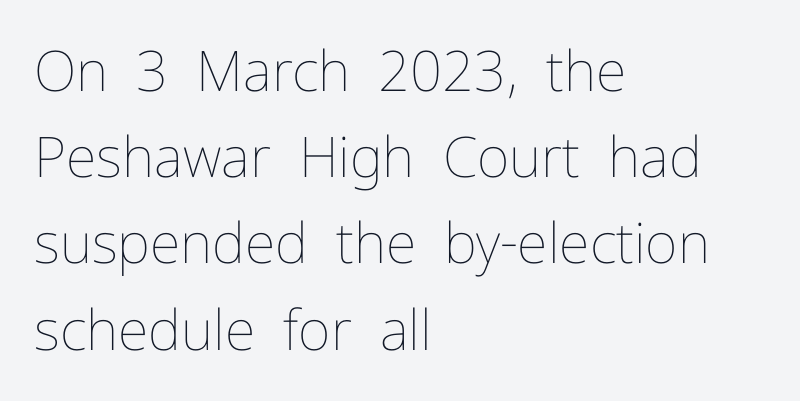
{"italic": "no", "bold": "no", "weight": "thin", "width": "normal", "stroke_contrast": "low", "x_height": "medium", "monospaced": "no", "underline": "no", "align": "left", "line_spacing": "normal", "line_spacing_ratio": 1.54, "letter_spacing": "normal", "letter_spacing_em": 0.0, "glyph_px": 56}
